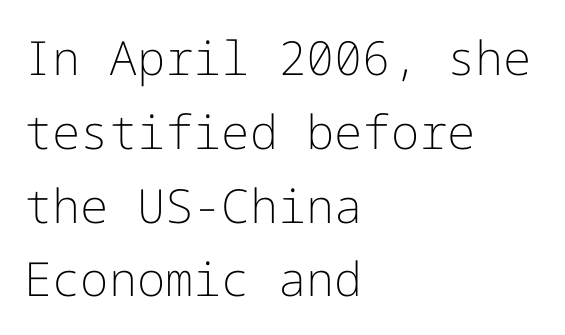
Vertically, the passage feels balanced, rows spaced as you'd expect. The area under the type is left untouched. The face used here is a sans, in the tradition of grotesques and geometrics. Ascenders rise straight up at ninety degrees. Is the type heavy? It reads as light-to-regular instead. A classic flush-left, rag-right setting is used for this passage.
